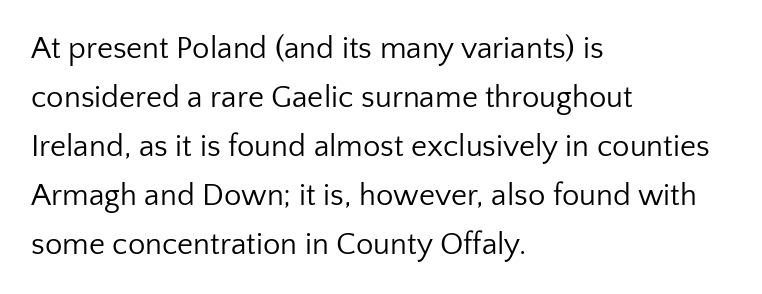
Do the letters lean? They stand straight. Baseline-to-baseline distance is the conventional proportion of letter height. Check where the strokes stop: nothing finishes them off — pure sans. The strip under each line holds only bare page. The typeface has the unassuming heft of standard copy or less.
